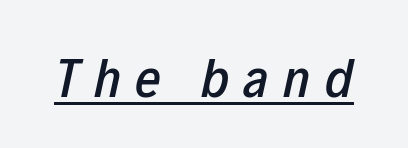
The image shows 56 px condensed type, italic (leaning right); set unusually wide letter spacing (+0.26 em), underlined; low stroke contrast and a medium x-height.
